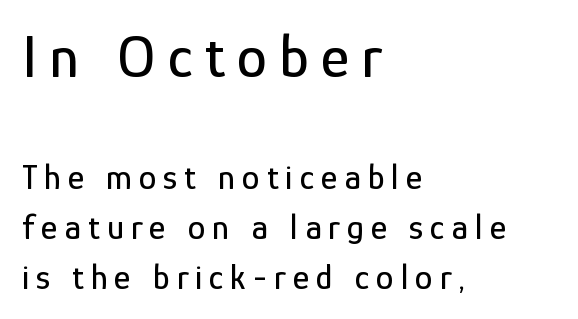
The image shows 61 px condensed sans-serif type, upright; set left-aligned, normal line spacing (1.42x), unusually wide letter spacing (+0.2 em), not underlined; the first (top) block is 1.74x larger; low stroke contrast and a medium x-height.
